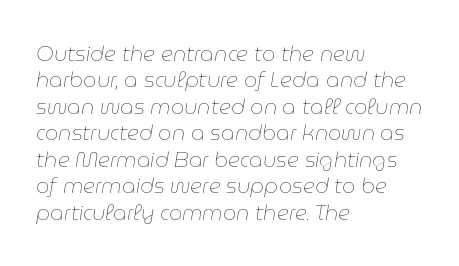
Q: Is the text bold? A: No.
Q: Is the text italic (slanted)? A: Yes, it leans right by about 9 degrees.
Q: Is the text underlined? A: No.
Q: How is the paragraph aligned? A: Left-aligned.
Q: Is the spacing between letters normal or unusually wide? A: Normal.
Q: Is the spacing between lines tight, normal or loose? A: Normal.
